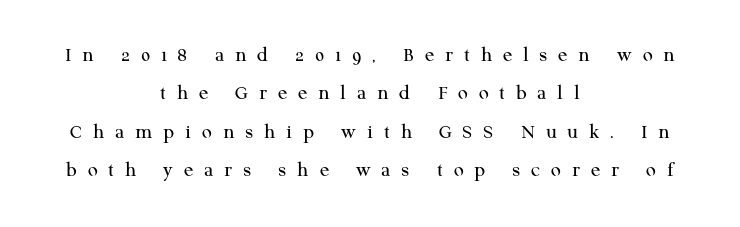
The line texture is sparse and dotted thanks to wide tracking. A centered setting, common on invitations and titles, is used for this passage. It's the straight-up-and-down kind of type. The gap between lines stays unmarked. The characters are drawn with everyday or finer stroke widths.
